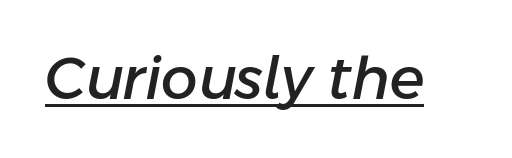
Q: Is the text italic (slanted)? A: Yes, it leans right by about 11 degrees.
Q: Is the text underlined? A: Yes.
Q: Is the spacing between letters normal or unusually wide? A: Normal.
Q: Width (condensed, normal, or wide)? A: Normal.
Q: Stroke contrast? A: Low.
Q: x-height? A: Medium.
Q: Monospaced? A: No.
